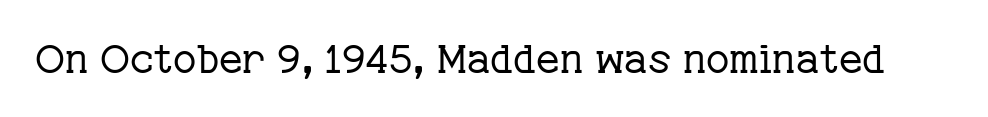
Examine the stroke ends and you'll spot serifs. Note the varied advance widths — an 'i' is clearly narrower than an 'm'. Caption: standard tracking, unaltered. This sample uses an upright cut, with every glyph sitting square on the baseline. The gap between lines stays unmarked. The font sits on the lighter half of the weight spectrum, regular included.
